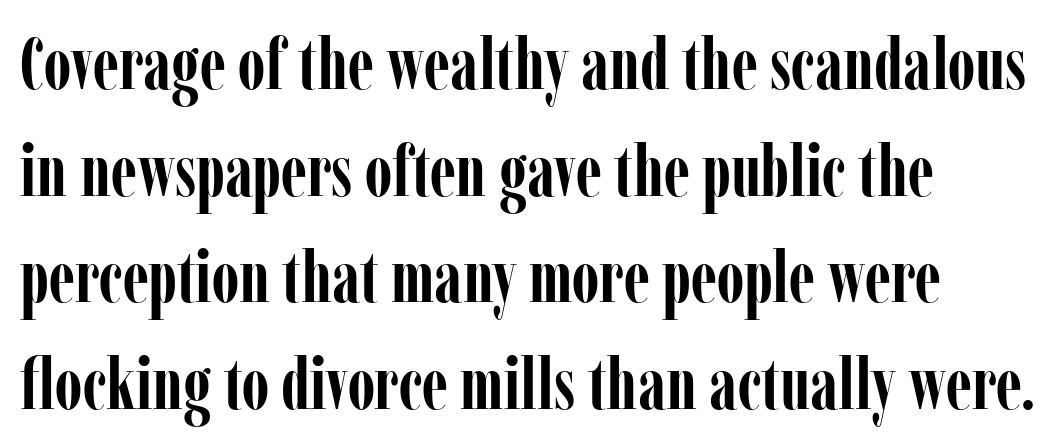
{"serif": "yes", "italic": "no", "bold": "yes", "weight": "semibold", "width": "condensed", "stroke_contrast": "low", "x_height": "medium", "monospaced": "no", "underline": "no", "align": "left", "line_spacing": "normal", "line_spacing_ratio": 1.48, "letter_spacing": "normal", "letter_spacing_em": 0.0, "glyph_px": 72}
